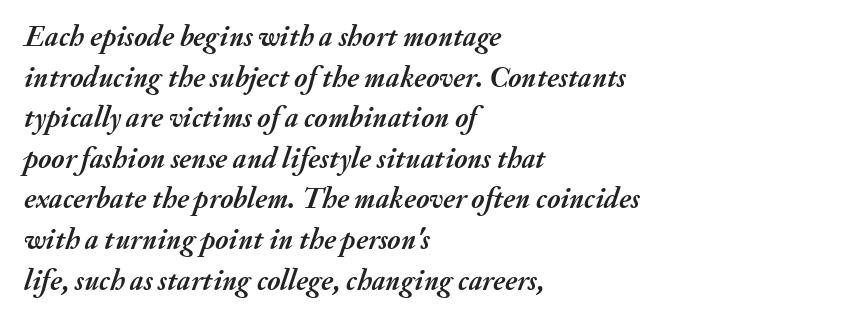
Weight: bold. The typography opts for an oblique posture over an upright one. A normal amount of white space separates one row of letters from the next. Just letters on the line, the space beneath them empty.
